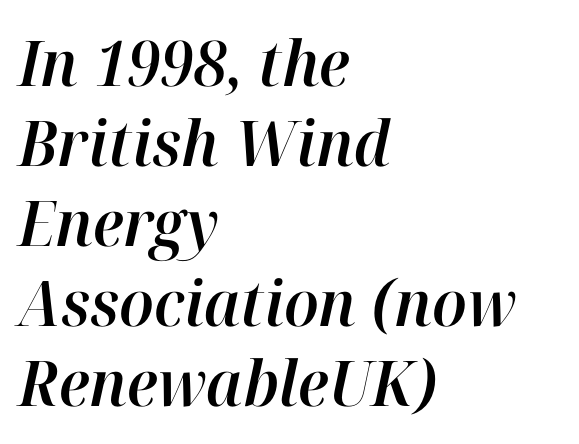
Q: Is the text italic (slanted)? A: Yes, it leans right by about 12 degrees.
Q: Is the text underlined? A: No.
Q: How is the paragraph aligned? A: Left-aligned.
Q: Is the spacing between letters normal or unusually wide? A: Normal.
Q: Is the spacing between lines tight, normal or loose? A: Normal.
Q: Width (condensed, normal, or wide)? A: Normal.
Q: Stroke contrast? A: High.
Q: x-height? A: Medium.
Q: Monospaced? A: No.
